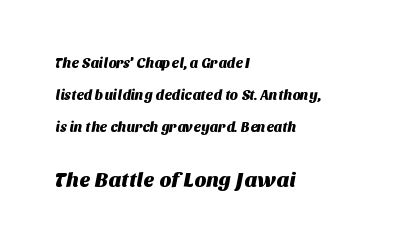
Leading: increased. This rendering uses left alignment, leaving the right contour irregular. Is the letter spacing exaggerated? No — it looks like the ordinary default. Underlining? Definitely not there.
